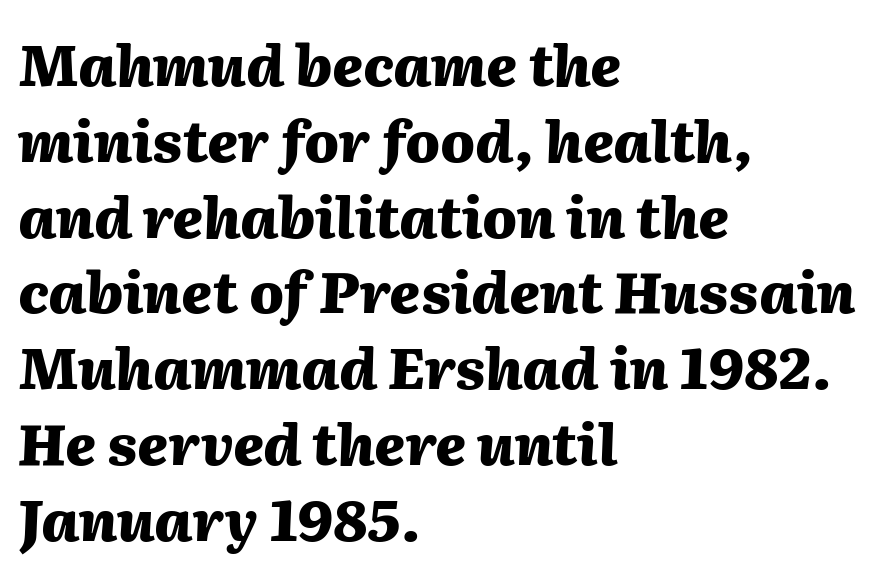
{"italic": "yes", "lean": "right", "slant_degrees": 2, "bold": "yes", "weight": "heavy", "width": "normal", "stroke_contrast": "medium", "x_height": "medium", "monospaced": "no", "underline": "no", "align": "left", "line_spacing": "normal", "line_spacing_ratio": 1.33, "letter_spacing": "normal", "letter_spacing_em": 0.0, "glyph_px": 57}
